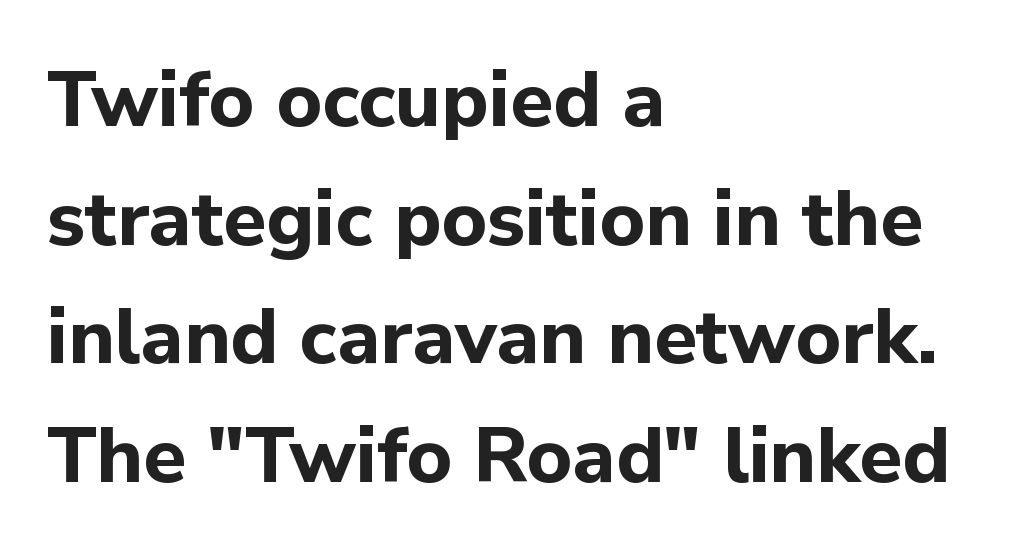
Q: Is the text bold? A: Yes.
Q: Is the text italic (slanted)? A: No, it is upright.
Q: Is the typeface a serif or a sans-serif typeface? A: Sans-serif.
Q: Is the text underlined? A: No.
Q: How is the paragraph aligned? A: Left-aligned.
Q: Is the spacing between letters normal or unusually wide? A: Normal.
Q: Is the spacing between lines tight, normal or loose? A: Normal.
Q: Width (condensed, normal, or wide)? A: Normal.
Q: Stroke contrast? A: Low.
Q: x-height? A: Medium.
Q: Monospaced? A: No.
